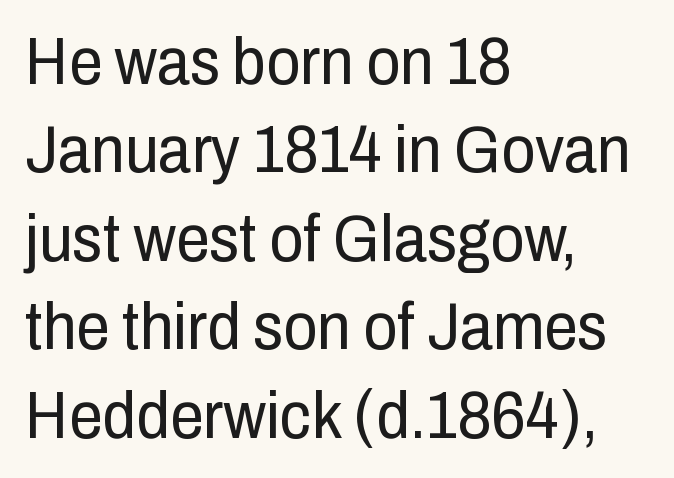
Q: Is the text bold? A: No.
Q: Is the text italic (slanted)? A: No, it is upright.
Q: Is the typeface a serif or a sans-serif typeface? A: Sans-serif.
Q: Is the text underlined? A: No.
Q: How is the paragraph aligned? A: Left-aligned.
Q: Is the spacing between letters normal or unusually wide? A: Normal.
Q: Is the spacing between lines tight, normal or loose? A: Normal.
Q: Width (condensed, normal, or wide)? A: Condensed.
Q: Stroke contrast? A: Low.
Q: x-height? A: Medium.
Q: Monospaced? A: No.
